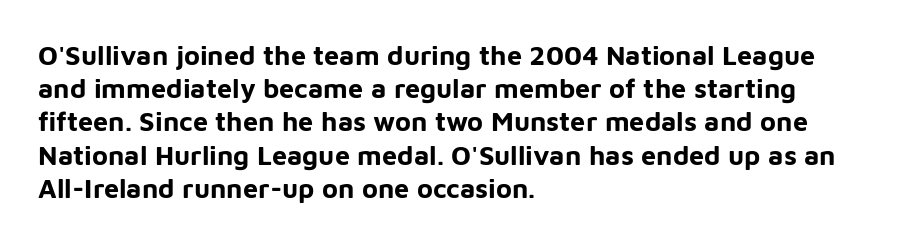
{"italic": "no", "bold": "yes", "underline": "no", "align": "left", "line_spacing_ratio": 1.23, "letter_spacing": "normal", "letter_spacing_em": 0.0, "glyph_px": 27}
